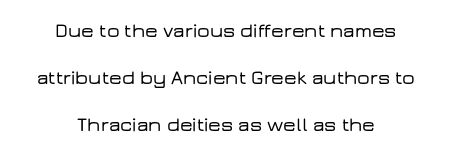
{"italic": "no", "underline": "no", "align": "center", "line_spacing": "loose", "line_spacing_ratio": 2.36, "letter_spacing": "normal", "letter_spacing_em": 0.0, "glyph_px": 20}
